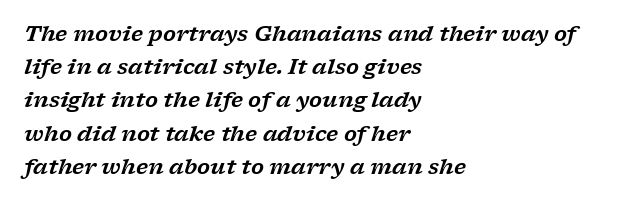
{"italic": "yes", "lean": "right", "slant_degrees": 17, "underline": "no", "align": "left", "line_spacing": "normal", "line_spacing_ratio": 1.58, "letter_spacing": "normal", "letter_spacing_em": 0.0, "glyph_px": 21}
